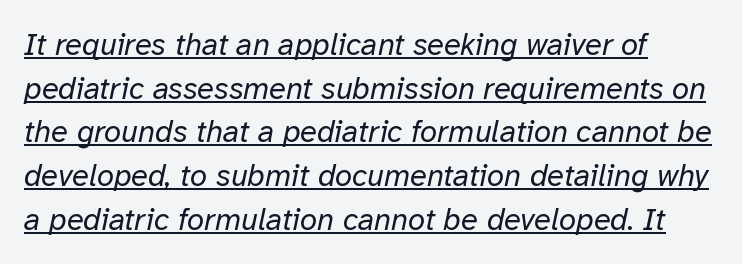
{"italic": "yes", "lean": "right", "slant_degrees": 12, "bold": "no", "weight": "regular", "width": "normal", "stroke_contrast": "low", "x_height": "medium", "monospaced": "no", "underline": "yes", "align": "left", "line_spacing": "normal", "line_spacing_ratio": 1.41, "letter_spacing": "normal", "letter_spacing_em": 0.0, "glyph_px": 31}
